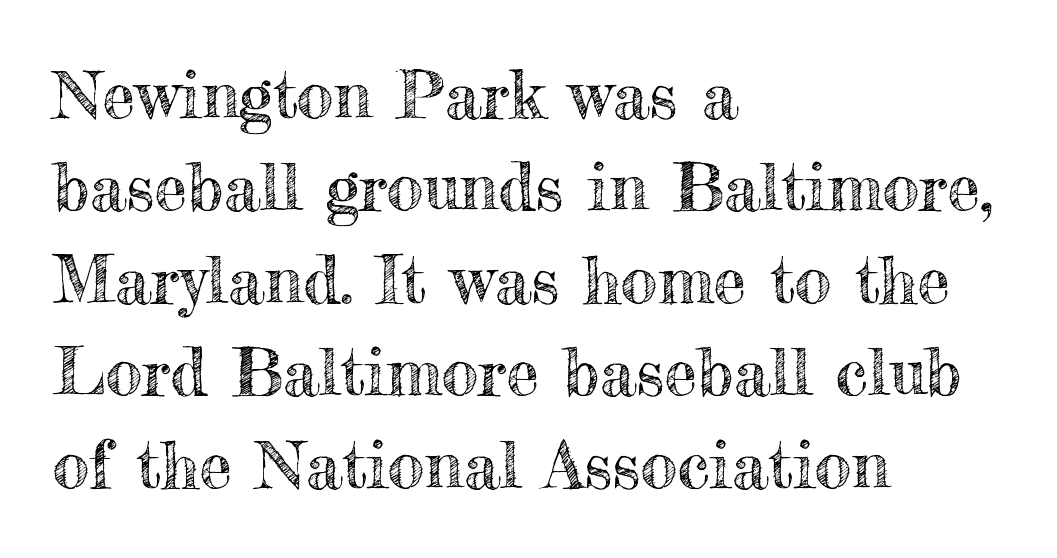
Q: Is the text italic (slanted)? A: No, it is upright.
Q: Is the text underlined? A: No.
Q: How is the paragraph aligned? A: Left-aligned.
Q: Is the spacing between letters normal or unusually wide? A: Normal.
Q: Is the spacing between lines tight, normal or loose? A: Normal.
Q: Width (condensed, normal, or wide)? A: Normal.
Q: x-height? A: Small.
Q: Monospaced? A: No.
